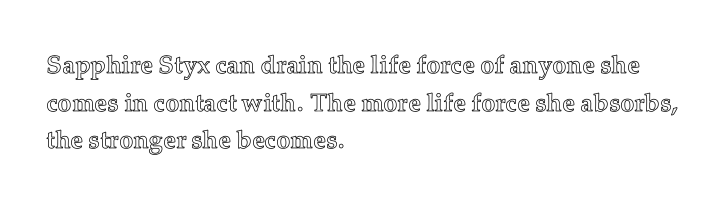
Descender tails drop into unmarked territory. If you drew a ruler down the left edge, every line would touch it. Nope, not italic — everything's standing straight. Successive baselines arrive at the customary interval. Tracking value appears to be zero — textbook default spacing.
